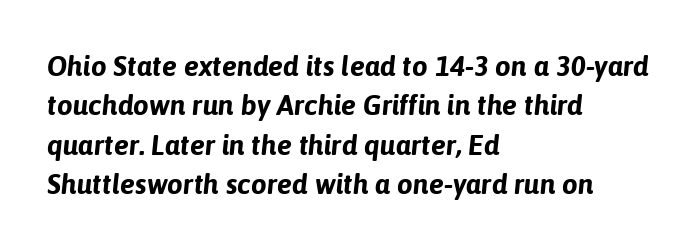
Q: Is the text bold? A: Yes.
Q: Is the text italic (slanted)? A: Yes, it leans right by about 6 degrees.
Q: Is the text underlined? A: No.
Q: How is the paragraph aligned? A: Left-aligned.
Q: Is the spacing between letters normal or unusually wide? A: Normal.
Q: Is the spacing between lines tight, normal or loose? A: Normal.
Q: Width (condensed, normal, or wide)? A: Normal.
Q: Stroke contrast? A: Low.
Q: x-height? A: Medium.
Q: Monospaced? A: No.
